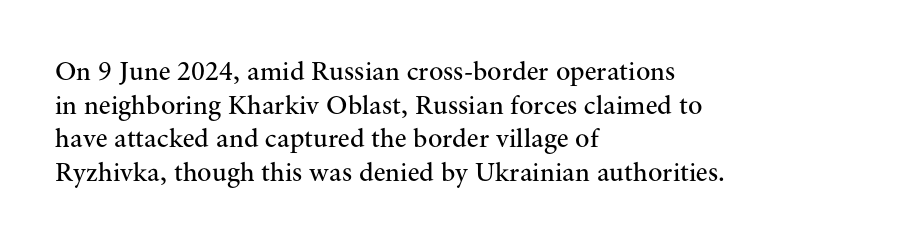
The image shows 27 px text type, upright; set left-aligned, normal line spacing (1.25x), normal letter spacing, not underlined.
